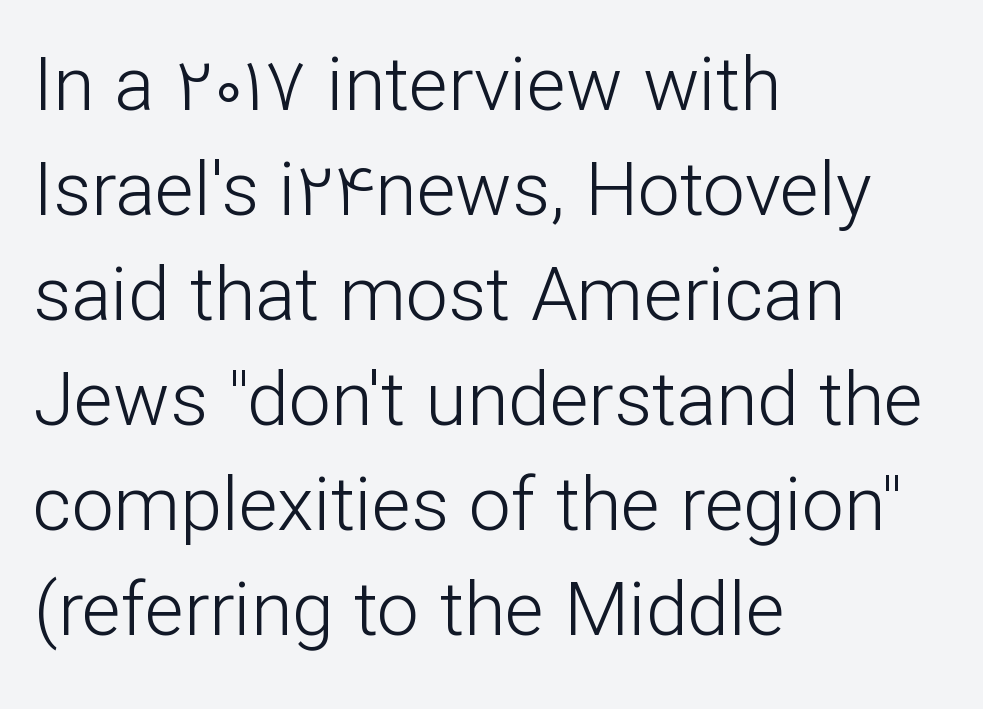
Is the letter spacing exaggerated? No — it looks like the ordinary default. The ragged edge is on the right, which tells us the setting is flush left. Ascenders rise straight up at ninety degrees. Quick note: interline space is typical.
